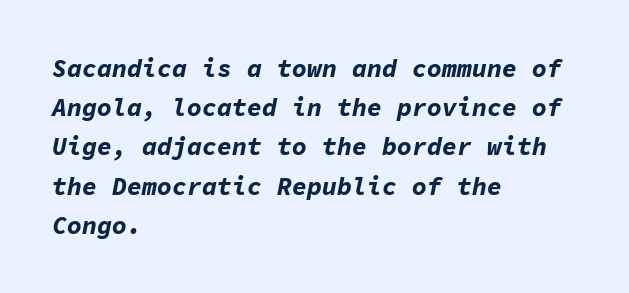
Q: Is the text bold? A: Yes.
Q: Is the text italic (slanted)? A: Yes, it leans right by about 11 degrees.
Q: Is the text underlined? A: No.
Q: How is the paragraph aligned? A: Left-aligned.
Q: Is the spacing between letters normal or unusually wide? A: Normal.
Q: Is the spacing between lines tight, normal or loose? A: Normal.
